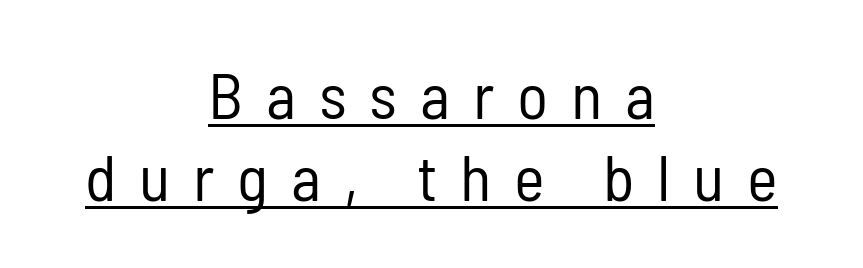
The image shows 65 px regular-weight, condensed sans-serif type, upright; set centered, normal line spacing (1.26x), unusually wide letter spacing (+0.35 em), underlined; low stroke contrast and a medium x-height.
